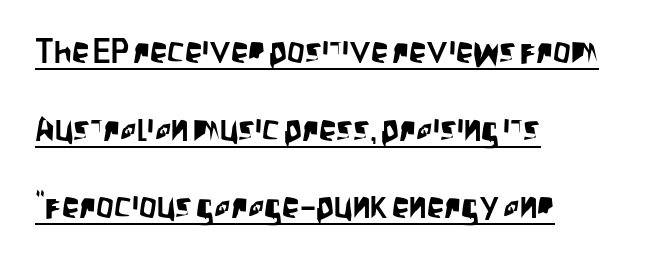
The image shows 35 px condensed sans-serif type, upright; set left-aligned, loose line spacing (2.22x), normal letter spacing, underlined; low stroke contrast and a large x-height.
